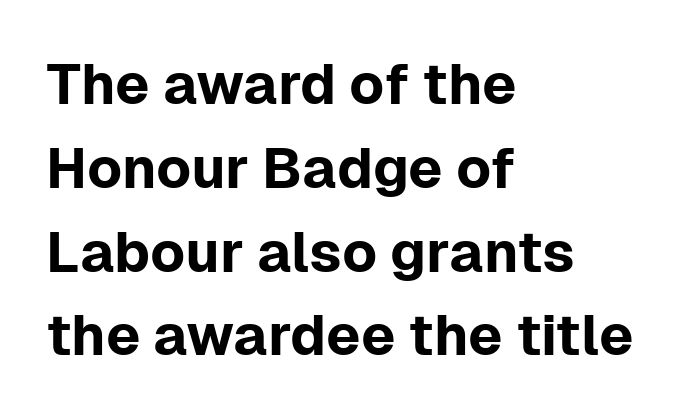
{"serif": "no", "italic": "no", "width": "normal", "stroke_contrast": "low", "x_height": "medium", "monospaced": "no", "underline": "no", "align": "left", "line_spacing": "normal", "line_spacing_ratio": 1.47, "letter_spacing": "normal", "letter_spacing_em": 0.0, "glyph_px": 57}
